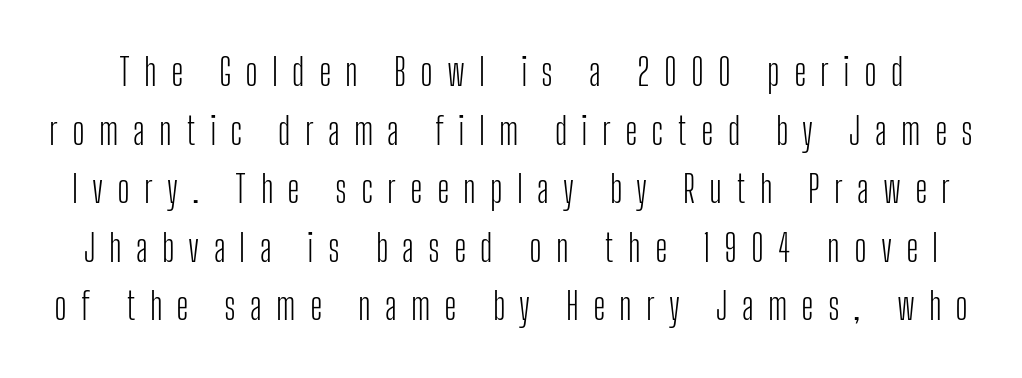
Q: Is the text bold? A: No.
Q: Is the text italic (slanted)? A: No, it is upright.
Q: Is the typeface a serif or a sans-serif typeface? A: Sans-serif.
Q: Is the text underlined? A: No.
Q: Is the spacing between letters normal or unusually wide? A: Unusually wide.
Q: Is the spacing between lines tight, normal or loose? A: Normal.
Q: Width (condensed, normal, or wide)? A: Condensed.
Q: Stroke contrast? A: Low.
Q: x-height? A: Medium.
Q: Monospaced? A: No.
